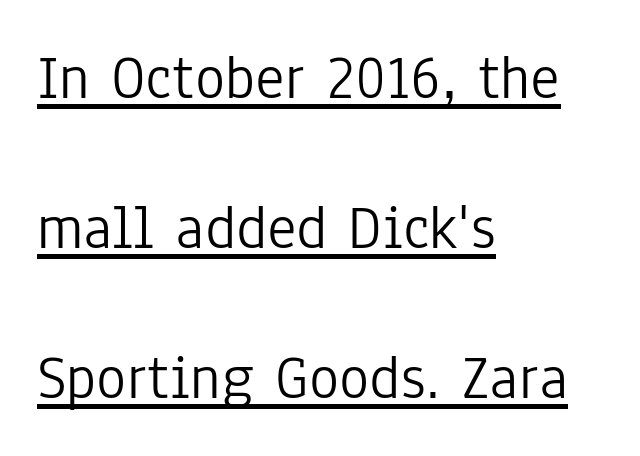
The weight tops out at a normal text grade. Varying glyph widths throughout — classic text-font behaviour. A typesetter would call this leading open, well beyond the default. Notice how a bar underscores the lettering throughout. Are there feet on the stems? There aren't — it's a sans. Students, note that the glyphs here touch the page at normal intervals.
